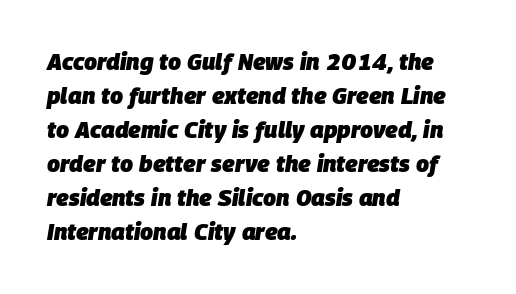
{"italic": "yes", "lean": "right", "slant_degrees": 9, "bold": "yes", "underline": "no", "align": "left", "line_spacing": "normal", "line_spacing_ratio": 1.48, "letter_spacing": "normal", "letter_spacing_em": 0.0, "glyph_px": 23}
